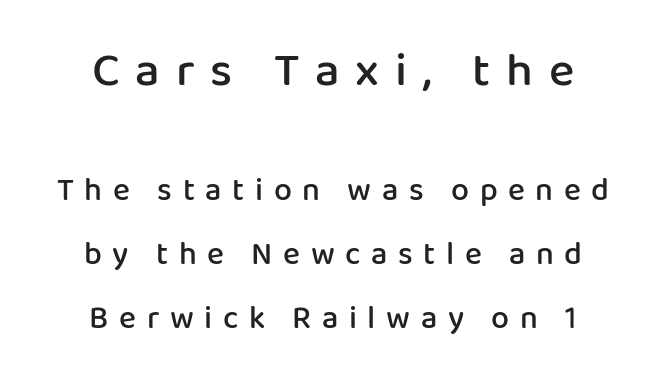
The gaps between neighbouring characters are conspicuously large. A typesetter would call this proportional, since set widths differ per character. A bit beefed up — I'd call it semibold rather than bold. Size hierarchy here favors the leading block over the trailing one. Glance below the letters and you will spot only blank space.
